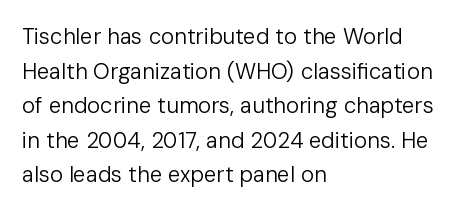
Q: Is the text bold? A: No.
Q: Is the text italic (slanted)? A: No, it is upright.
Q: Is the text underlined? A: No.
Q: How is the paragraph aligned? A: Left-aligned.
Q: Is the spacing between letters normal or unusually wide? A: Normal.
Q: Is the spacing between lines tight, normal or loose? A: Normal.
